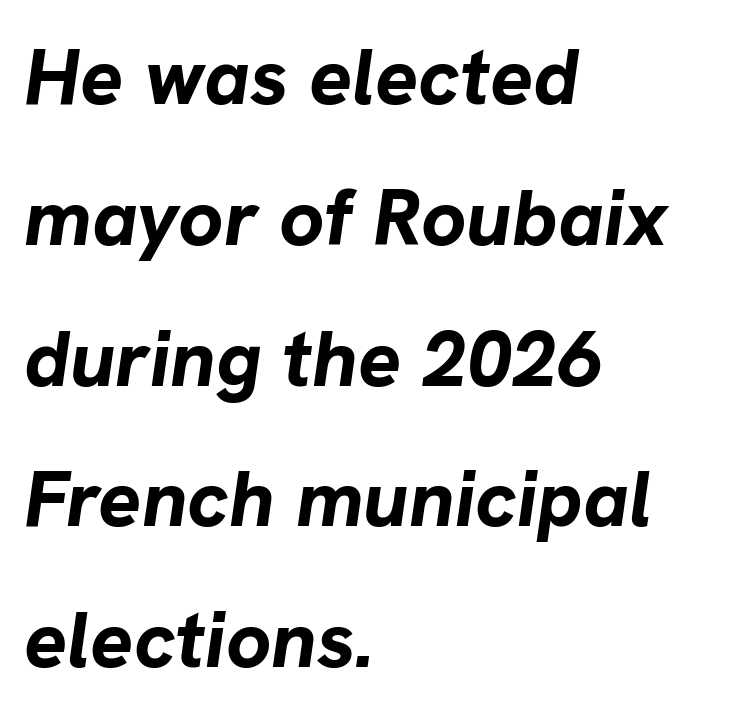
The image shows 80 px bold type, italic (leaning right); set left-aligned, line spacing 1.76x, normal letter spacing, not underlined; low stroke contrast and a medium x-height.
